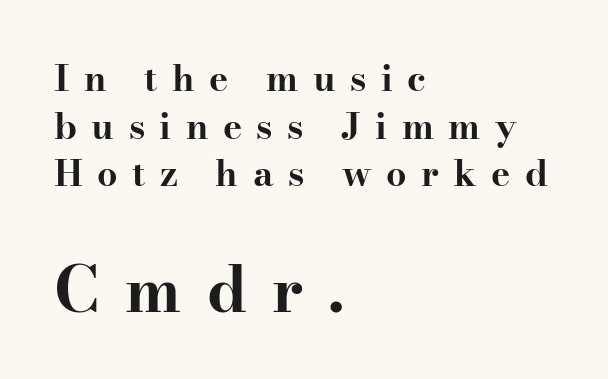
Q: Is the text bold? A: Yes.
Q: Is the text italic (slanted)? A: No, it is upright.
Q: Is the typeface a serif or a sans-serif typeface? A: Serif.
Q: Is the text underlined? A: No.
Q: How is the paragraph aligned? A: Left-aligned.
Q: Is the spacing between letters normal or unusually wide? A: Unusually wide.
Q: Is the spacing between lines tight, normal or loose? A: Normal.
Q: Which block of text is set in a larger size, the first (top) or the second (bottom)? A: The second (bottom) one.
Q: Width (condensed, normal, or wide)? A: Wide.
Q: Stroke contrast? A: High.
Q: x-height? A: Small.
Q: Monospaced? A: No.
